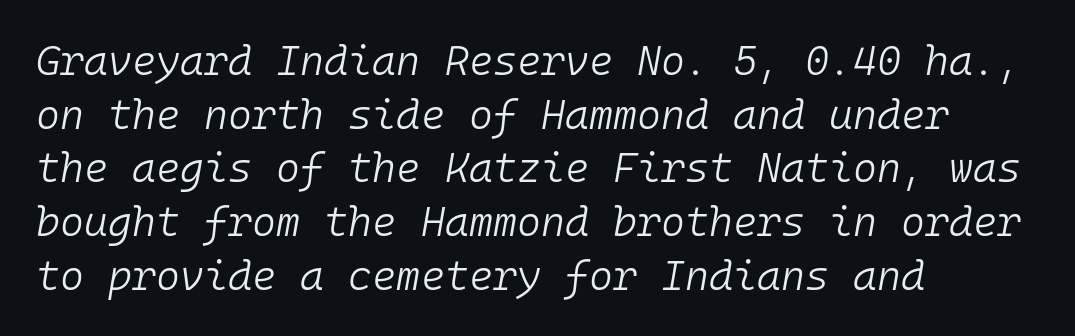
{"italic": "yes", "lean": "right", "slant_degrees": 10, "bold": "no", "weight": "light", "width": "normal", "stroke_contrast": "low", "x_height": "medium", "monospaced": "yes", "underline": "no", "align": "left", "line_spacing": "normal", "line_spacing_ratio": 1.31, "letter_spacing": "normal", "letter_spacing_em": 0.0, "glyph_px": 41}
